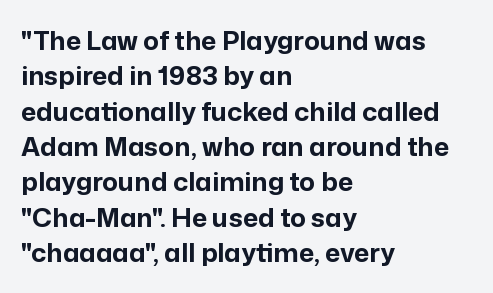
Normally led — the rows are evenly, conventionally spaced. A roman cut, with each character standing at attention. The gaps between neighbouring characters are ordinary and unremarkable. The words here are not underlined. Left-aligned paragraph, ragged on the right. The typesetting leans heavy: a genuine bold.
